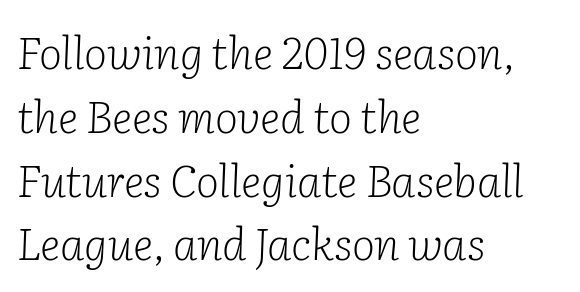
This sample has the flowing, uneven cadence of proportional lettering. Descender tails drop into unmarked territory. Is the stroke heavy? The answer is a plain regular-or-lighter. Vertical spacing — default. This rendering leaves character spacing at its baseline value.
